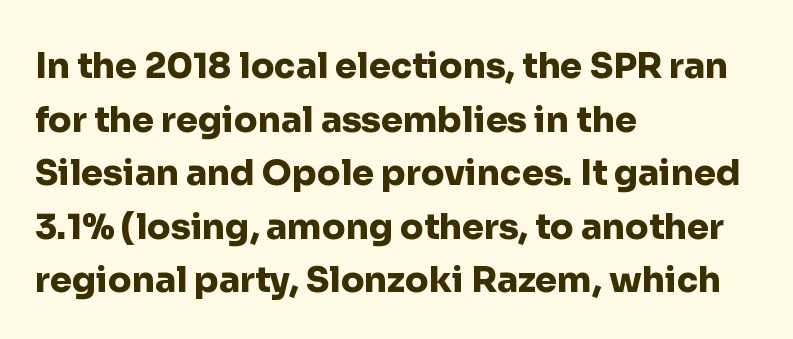
Q: Is the text bold? A: Yes.
Q: Is the text italic (slanted)? A: No, it is upright.
Q: Is the typeface a serif or a sans-serif typeface? A: Sans-serif.
Q: Is the text underlined? A: No.
Q: How is the paragraph aligned? A: Left-aligned.
Q: Is the spacing between letters normal or unusually wide? A: Normal.
Q: Is the spacing between lines tight, normal or loose? A: Normal.
Q: Width (condensed, normal, or wide)? A: Normal.
Q: Stroke contrast? A: Low.
Q: x-height? A: Medium.
Q: Monospaced? A: No.
